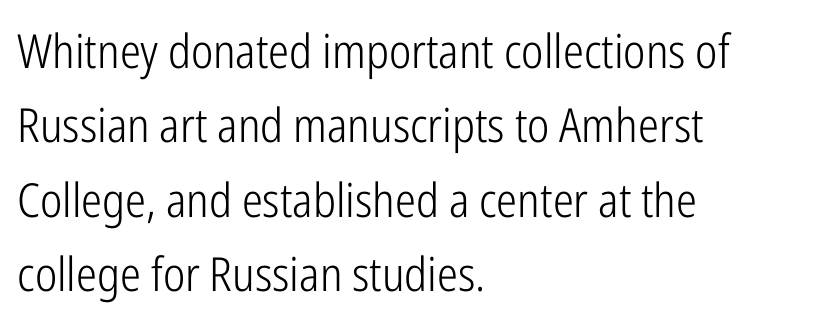
The image shows 47 px light, condensed sans-serif type, upright; set left-aligned, normal line spacing (1.58x), normal letter spacing, not underlined; low stroke contrast and a medium x-height.
